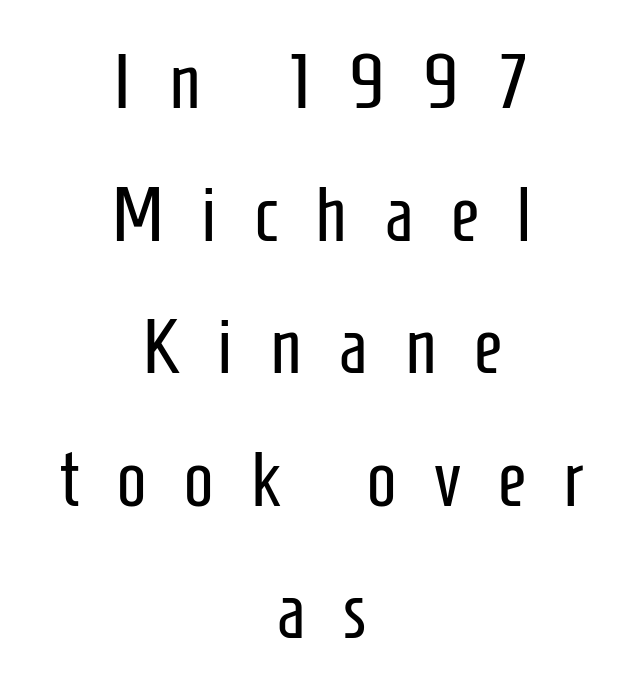
Unlike italic type, these characters show no tilt at all. The weight tops out at a normal text grade. Leading matches the norm, producing a regular column. Type without underlining.
